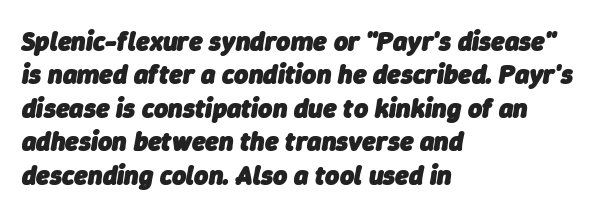
Q: Is the text bold? A: Yes.
Q: Is the text italic (slanted)? A: Yes, it leans right by about 9 degrees.
Q: Is the text underlined? A: No.
Q: How is the paragraph aligned? A: Left-aligned.
Q: Is the spacing between letters normal or unusually wide? A: Normal.
